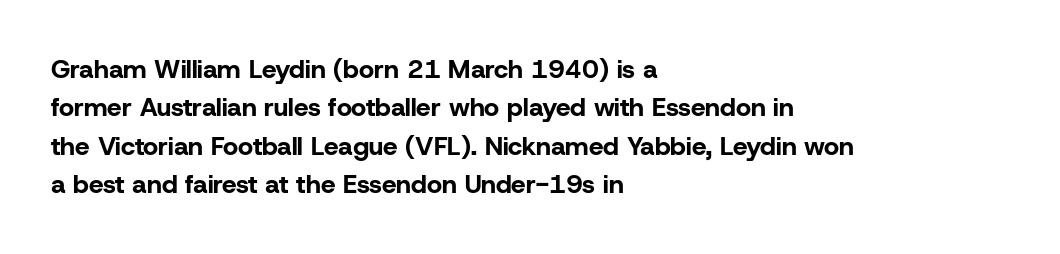
A typesetter would mark this as roman, not italic. Rule under the text: the space is simply empty. Layout note: lines flush left. The designer left line spacing at the default. What weight is shown? A full bold with thick strokes. This sample uses plain, unmodified letter spacing.
